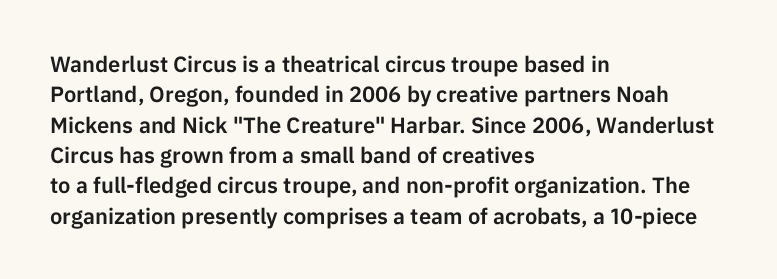
The image shows 22 px text type, upright; set left-aligned, normal line spacing (1.38x), normal letter spacing, not underlined.
